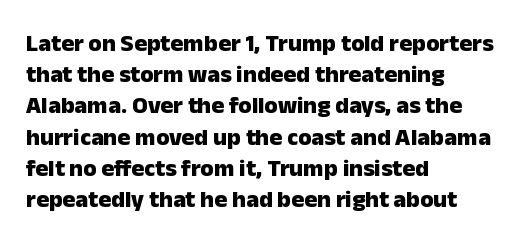
Q: Is the text bold? A: Yes.
Q: Is the text italic (slanted)? A: No, it is upright.
Q: Is the text underlined? A: No.
Q: How is the paragraph aligned? A: Left-aligned.
Q: Is the spacing between letters normal or unusually wide? A: Normal.
Q: Is the spacing between lines tight, normal or loose? A: Normal.
